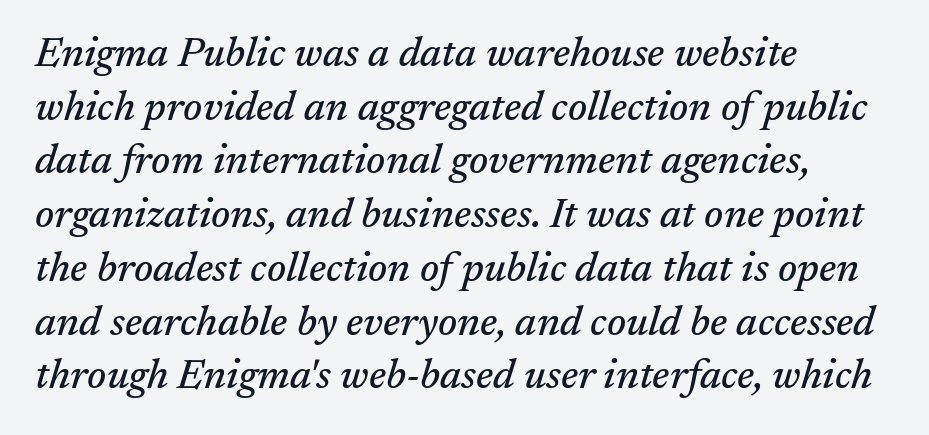
Q: Is the text italic (slanted)? A: Yes, it leans right by about 17 degrees.
Q: Is the typeface a serif or a sans-serif typeface? A: Serif.
Q: Is the text underlined? A: No.
Q: How is the paragraph aligned? A: Left-aligned.
Q: Is the spacing between letters normal or unusually wide? A: Normal.
Q: Is the spacing between lines tight, normal or loose? A: Normal.
Q: Width (condensed, normal, or wide)? A: Normal.
Q: Stroke contrast? A: Medium.
Q: x-height? A: Medium.
Q: Monospaced? A: No.
